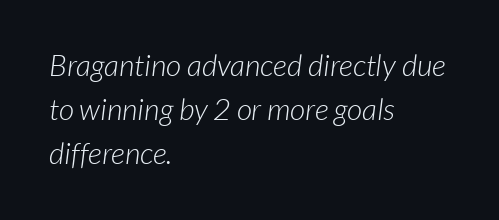
Q: Is the text bold? A: No.
Q: Is the typeface a serif or a sans-serif typeface? A: Sans-serif.
Q: Is the text underlined? A: No.
Q: How is the paragraph aligned? A: Left-aligned.
Q: Is the spacing between letters normal or unusually wide? A: Normal.
Q: Is the spacing between lines tight, normal or loose? A: Normal.
Q: Width (condensed, normal, or wide)? A: Normal.
Q: Stroke contrast? A: Low.
Q: x-height? A: Medium.
Q: Monospaced? A: No.
